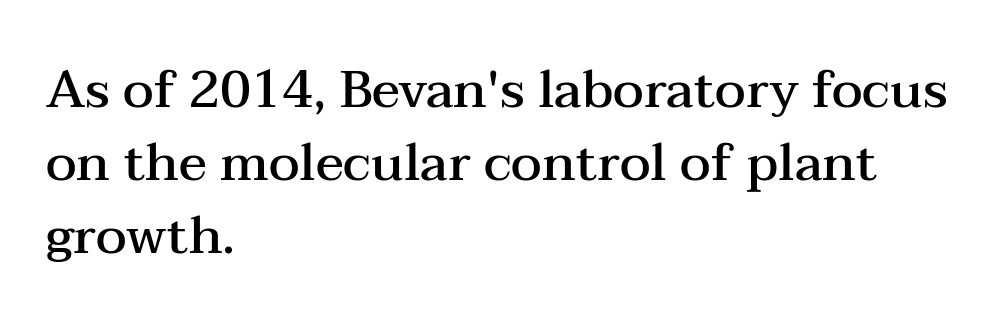
Q: Is the text bold? A: Semi-bold.
Q: Is the text italic (slanted)? A: No, it is upright.
Q: Is the typeface a serif or a sans-serif typeface? A: Serif.
Q: Is the text underlined? A: No.
Q: How is the paragraph aligned? A: Left-aligned.
Q: Is the spacing between letters normal or unusually wide? A: Normal.
Q: Is the spacing between lines tight, normal or loose? A: Normal.
Q: Width (condensed, normal, or wide)? A: Wide.
Q: Stroke contrast? A: Medium.
Q: x-height? A: Medium.
Q: Monospaced? A: No.
